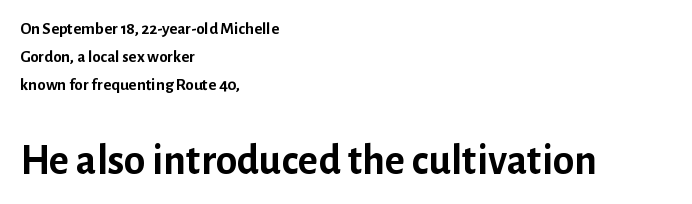
Q: Is the text bold? A: Yes.
Q: Is the text italic (slanted)? A: No, it is upright.
Q: Is the typeface a serif or a sans-serif typeface? A: Sans-serif.
Q: Is the text underlined? A: No.
Q: How is the paragraph aligned? A: Left-aligned.
Q: Is the spacing between letters normal or unusually wide? A: Normal.
Q: Is the spacing between lines tight, normal or loose? A: Normal.
Q: Which block of text is set in a larger size, the first (top) or the second (bottom)? A: The second (bottom) one.
Q: Width (condensed, normal, or wide)? A: Normal.
Q: Stroke contrast? A: Low.
Q: x-height? A: Medium.
Q: Monospaced? A: No.
